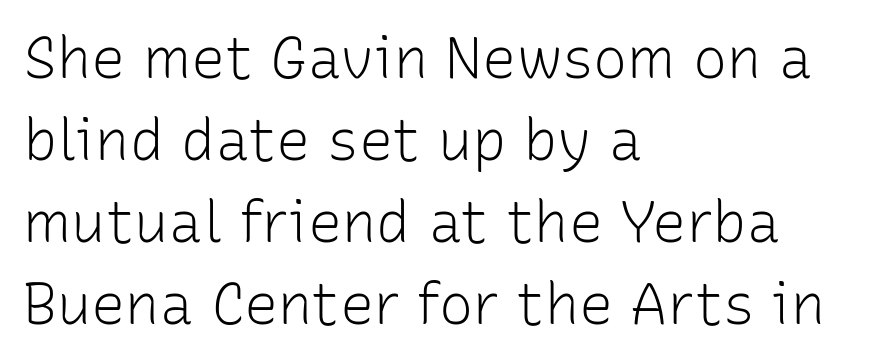
{"serif": "no", "italic": "no", "bold": "no", "weight": "light", "width": "normal", "stroke_contrast": "low", "x_height": "medium", "monospaced": "no", "underline": "no", "align": "left", "line_spacing": "normal", "line_spacing_ratio": 1.44, "letter_spacing": "normal", "letter_spacing_em": 0.0, "glyph_px": 57}
